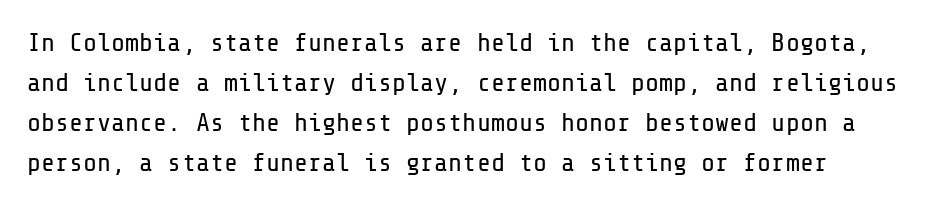
{"italic": "no", "bold": "no", "underline": "no", "line_spacing": "normal", "line_spacing_ratio": 1.54, "letter_spacing": "normal", "letter_spacing_em": 0.0, "glyph_px": 26}
